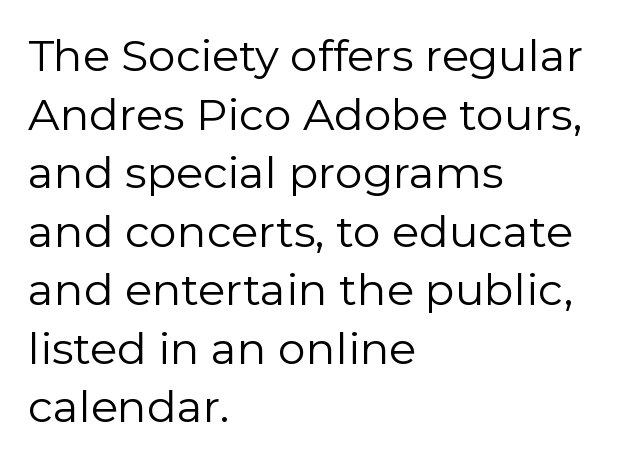
The typeface chosen for these lines omits serifs. Whoever set this chose a conventional vertical rhythm. Layout note: lines flush left. Think standard paragraph weight, or any step lighter than that. Spacing verdict: proportional, widths tailored to each character.
